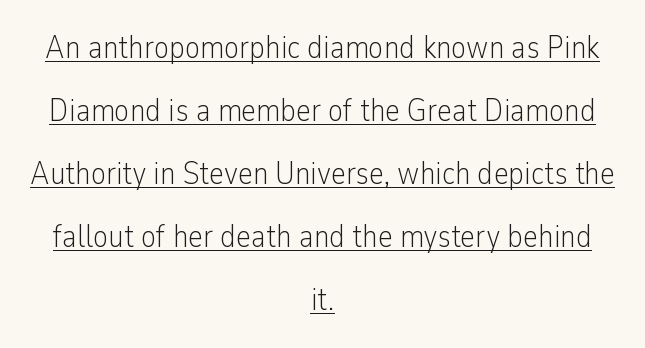
The image shows 32 px light, condensed sans-serif type, upright; set centered, loose line spacing (1.97x), normal letter spacing, underlined; low stroke contrast and a medium x-height.
